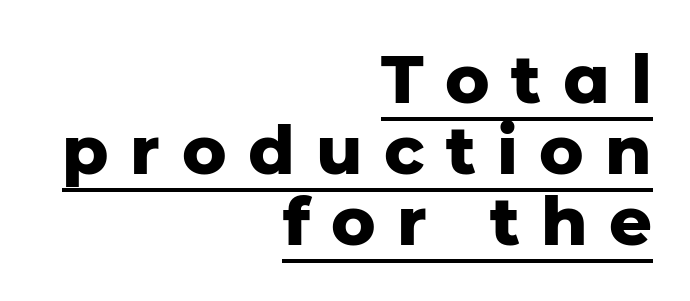
{"serif": "no", "italic": "no", "bold": "yes", "weight": "heavy", "width": "normal", "stroke_contrast": "low", "x_height": "medium", "monospaced": "no", "underline": "yes", "align": "right", "line_spacing": "tight", "line_spacing_ratio": 1.06, "letter_spacing": "wide", "letter_spacing_em": 0.32, "glyph_px": 67}
